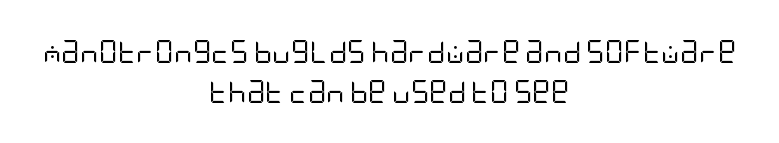
The image shows 23 px text type, upright; set centered, line spacing 1.72x, normal letter spacing, not underlined.
